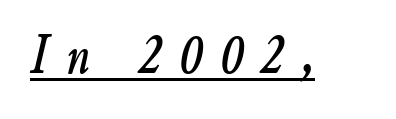
Descenders here cross a horizontal rule under the line. Each word looks stretched out because of the extra space between its letters. Here the designer chose a conventional face with non-uniform glyph widths. The font's italic variant was chosen for this text.
